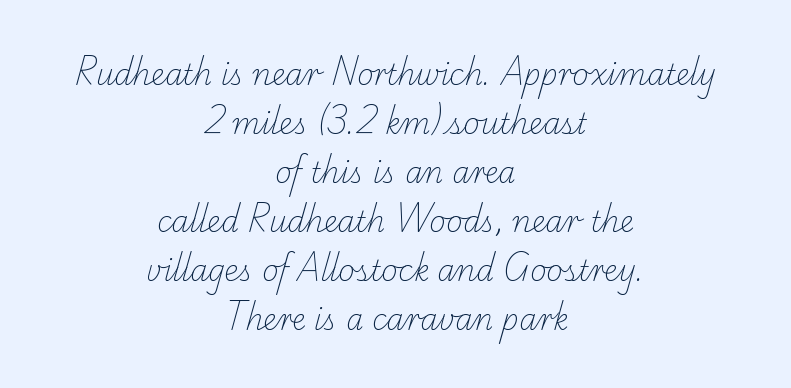
{"serif": "yes", "bold": "no", "weight": "light", "width": "normal", "stroke_contrast": "low", "x_height": "small", "monospaced": "no", "underline": "no", "align": "center", "line_spacing_ratio": 1.75, "letter_spacing": "normal", "letter_spacing_em": 0.0, "glyph_px": 28}
